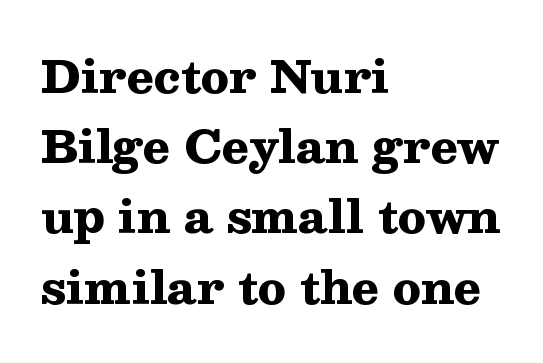
The image shows 45 px heavy, wide serif type, upright; set left-aligned, normal line spacing (1.56x), normal letter spacing, not underlined; medium stroke contrast and a medium x-height.
